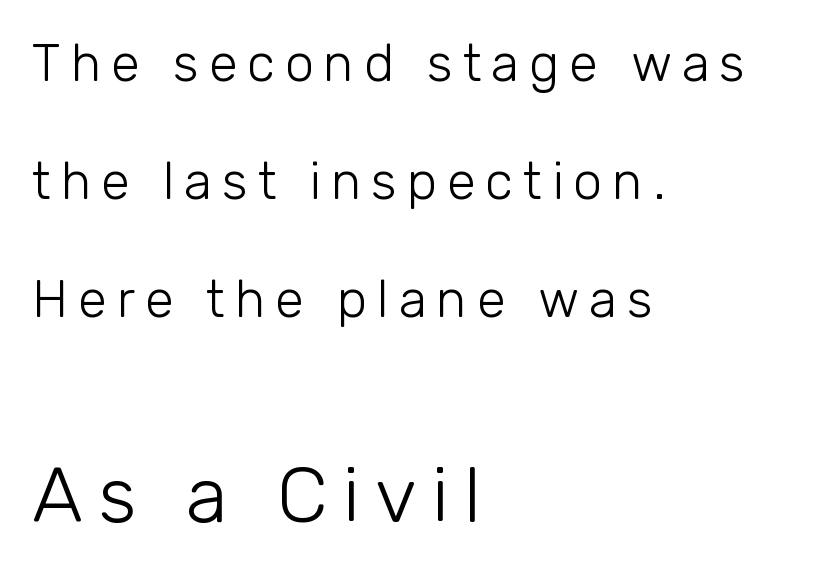
Q: Is the text bold? A: No.
Q: Is the text italic (slanted)? A: No, it is upright.
Q: Is the typeface a serif or a sans-serif typeface? A: Sans-serif.
Q: Is the text underlined? A: No.
Q: How is the paragraph aligned? A: Left-aligned.
Q: Is the spacing between lines tight, normal or loose? A: Loose.
Q: Which block of text is set in a larger size, the first (top) or the second (bottom)? A: The second (bottom) one.
Q: Width (condensed, normal, or wide)? A: Normal.
Q: Stroke contrast? A: Low.
Q: x-height? A: Medium.
Q: Monospaced? A: No.
